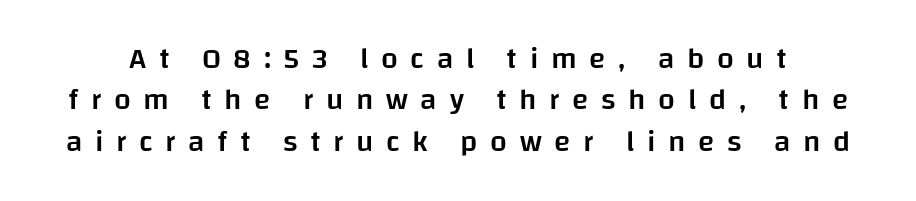
The image shows 30 px semibold sans-serif type, upright; set normal line spacing (1.38x), unusually wide letter spacing (+0.42 em), not underlined; low stroke contrast and a large x-height.
